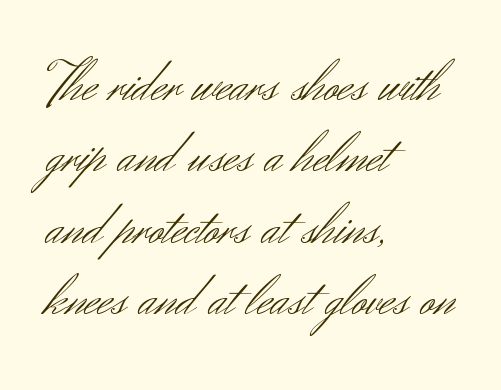
The image shows 59 px light sans-serif type; set left-aligned, line spacing 1.21x, normal letter spacing, not underlined; medium stroke contrast and a small x-height.
